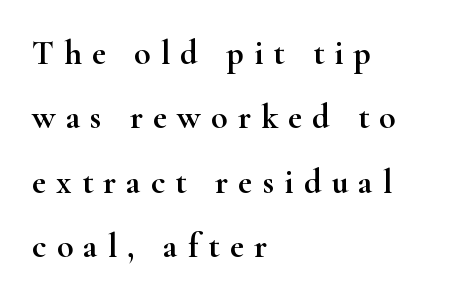
The image shows 34 px wide serif type, upright; set left-aligned, line spacing 1.89x, unusually wide letter spacing (+0.3 em), not underlined; high stroke contrast and a small x-height.
